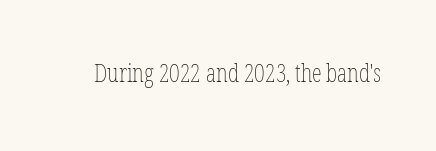
Q: Is the text bold? A: No.
Q: Is the text italic (slanted)? A: No, it is upright.
Q: Is the text underlined? A: No.
Q: Is the spacing between letters normal or unusually wide? A: Normal.
